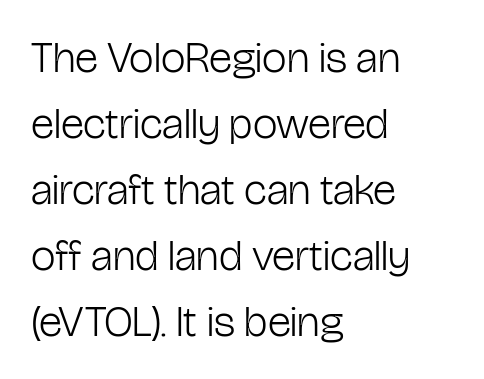
{"serif": "no", "italic": "no", "bold": "no", "weight": "light", "width": "condensed", "stroke_contrast": "low", "x_height": "medium", "monospaced": "no", "underline": "no", "align": "left", "line_spacing": "normal", "line_spacing_ratio": 1.5, "letter_spacing": "normal", "letter_spacing_em": 0.0, "glyph_px": 44}
